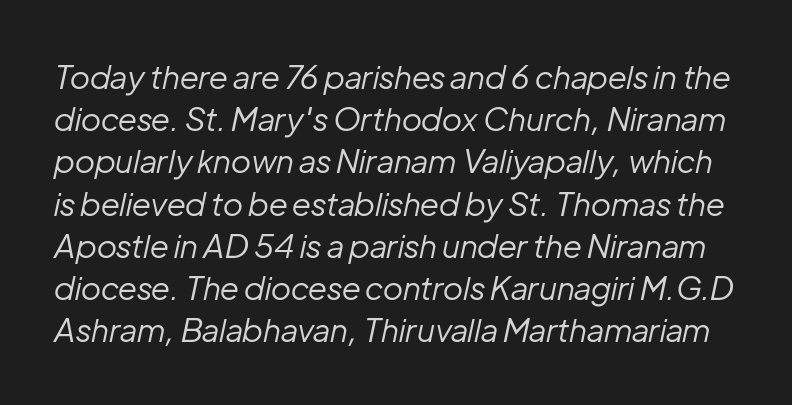
Each row of text sits above clean, open space. No extra tracking has been applied to these lines. One glance says typical: line gaps are just what's usual. Character widths vary here, with narrow letters taking less room than wide ones. The font's italic variant was chosen for this text. The letterforms sit at book weight or below.
